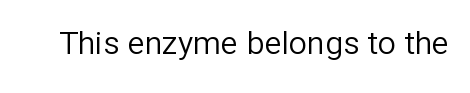
{"serif": "no", "italic": "no", "bold": "no", "weight": "regular", "width": "normal", "stroke_contrast": "low", "x_height": "medium", "monospaced": "no", "underline": "no", "letter_spacing": "normal", "letter_spacing_em": 0.0, "glyph_px": 32}
